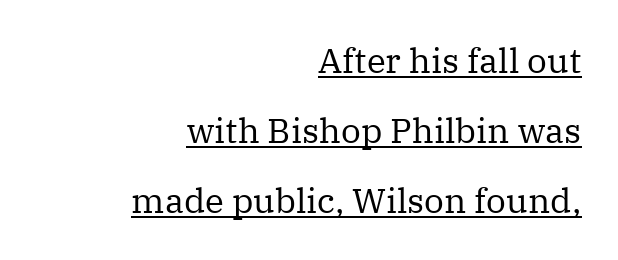
{"serif": "yes", "italic": "no", "bold": "no", "weight": "regular", "width": "normal", "stroke_contrast": "medium", "x_height": "medium", "monospaced": "no", "underline": "yes", "align": "right", "line_spacing": "loose", "line_spacing_ratio": 2.0, "letter_spacing": "normal", "letter_spacing_em": 0.0, "glyph_px": 35}
